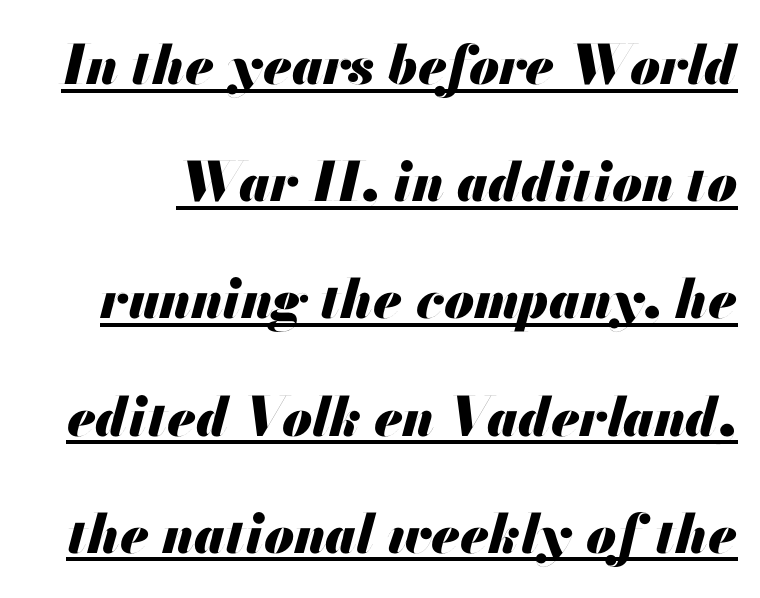
{"italic": "yes", "lean": "right", "slant_degrees": 13, "bold": "yes", "weight": "heavy", "width": "normal", "stroke_contrast": "medium", "x_height": "small", "monospaced": "no", "underline": "yes", "line_spacing": "loose", "line_spacing_ratio": 2.17, "letter_spacing": "normal", "letter_spacing_em": 0.0, "glyph_px": 54}
